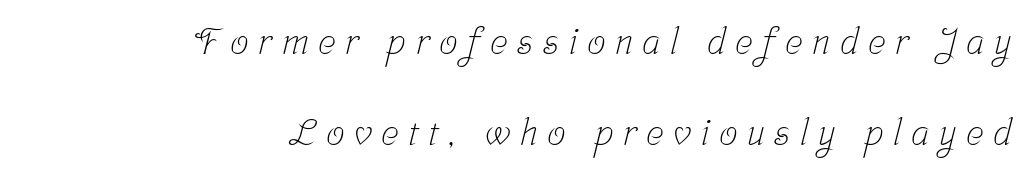
Proportional: the letters do not fall into vertical columns. These lines are set flush right with a ragged left edge. Each stroke keeps to a modest, everyday thickness or less. Reading down the column, the eye jumps a long way to each next line. Clear beneath every line of the passage. The letters carry serifs — small finishing strokes at the ends of their stems.
